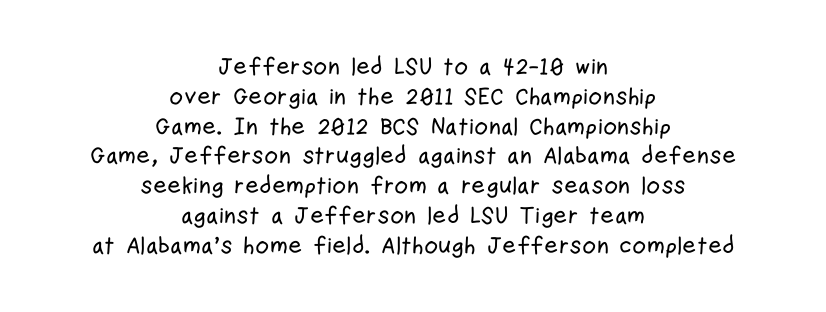
Q: Is the text italic (slanted)? A: No, it is upright.
Q: Is the text underlined? A: No.
Q: How is the paragraph aligned? A: Centered.
Q: Is the spacing between letters normal or unusually wide? A: Normal.
